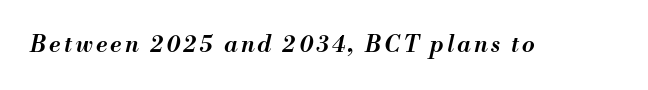
The glyphs look as if they've been sheared to an angle. Semibold letterforms, between regular and bold. Honestly, there is no underline to notice here at all.
